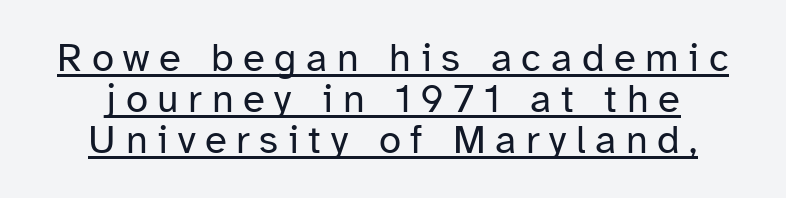
{"serif": "no", "italic": "no", "bold": "no", "weight": "regular", "width": "normal", "stroke_contrast": "low", "x_height": "medium", "monospaced": "no", "underline": "yes", "align": "center", "line_spacing": "tight", "line_spacing_ratio": 1.02, "letter_spacing": "wide", "letter_spacing_em": 0.24, "glyph_px": 40}
